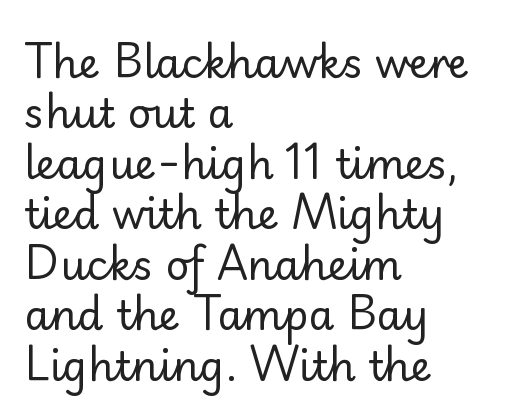
No word sits above an underline. The rendering uses natural spacing where letterforms have individual widths. Serif or sans? Sans — the stroke terminals are bare. No italicization has been applied; the sample stays upright.
